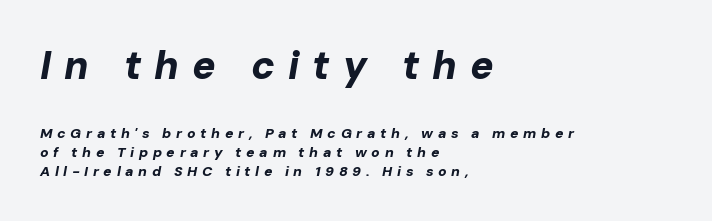
The image shows 39 px bold type, italic (leaning right); set left-aligned, normal line spacing (1.35x), unusually wide letter spacing (+0.33 em), not underlined; the first (top) block is 2.79x larger; low stroke contrast and a medium x-height.
